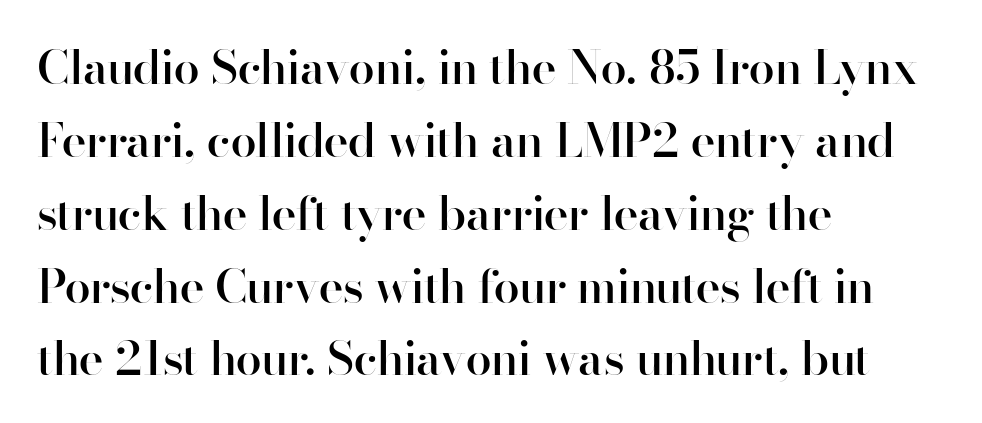
{"serif": "no", "italic": "no", "bold": "semi", "weight": "semibold", "width": "normal", "stroke_contrast": "high", "x_height": "small", "monospaced": "no", "underline": "no", "align": "left", "line_spacing": "normal", "line_spacing_ratio": 1.55, "letter_spacing": "normal", "letter_spacing_em": 0.0, "glyph_px": 47}
